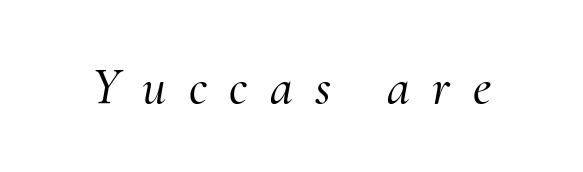
Q: Is the text italic (slanted)? A: Yes, it leans right by about 10 degrees.
Q: Is the typeface a serif or a sans-serif typeface? A: Serif.
Q: Is the text underlined? A: No.
Q: Is the spacing between letters normal or unusually wide? A: Unusually wide.
Q: Width (condensed, normal, or wide)? A: Normal.
Q: Stroke contrast? A: Medium.
Q: x-height? A: Small.
Q: Monospaced? A: No.
